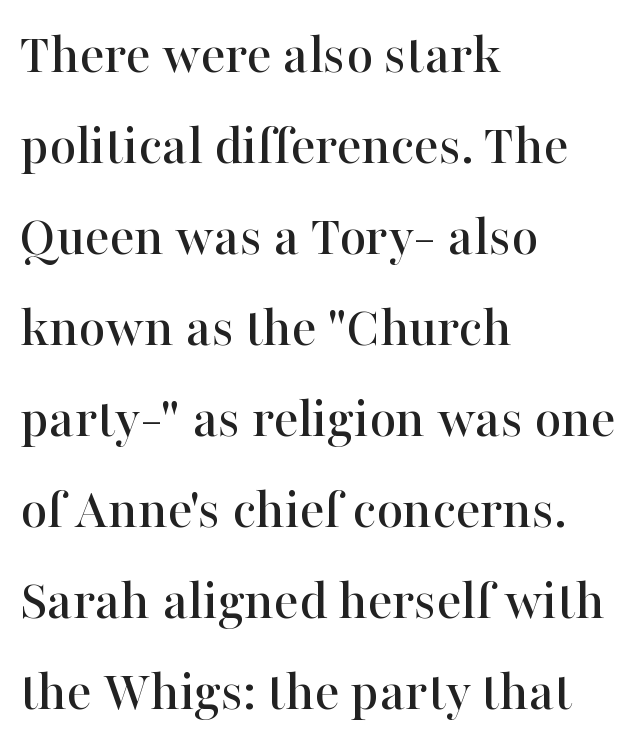
The image shows 58 px serif type, upright; set left-aligned, normal line spacing (1.57x), normal letter spacing, not underlined; high stroke contrast and a medium x-height.
